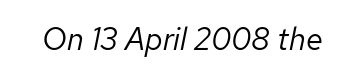
Q: Is the text bold? A: No.
Q: Is the text italic (slanted)? A: Yes, it leans right by about 12 degrees.
Q: Is the text underlined? A: No.
Q: Is the spacing between letters normal or unusually wide? A: Normal.
Q: Width (condensed, normal, or wide)? A: Normal.
Q: Stroke contrast? A: Low.
Q: x-height? A: Medium.
Q: Monospaced? A: No.
